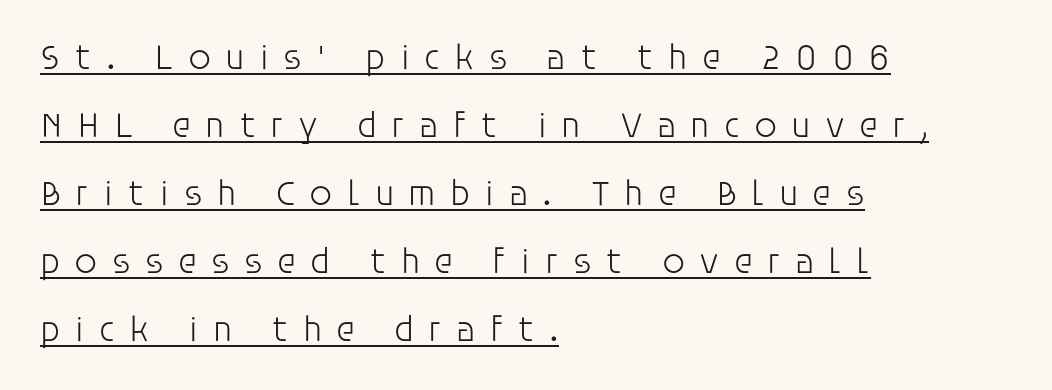
Q: Is the text bold? A: No.
Q: Is the text italic (slanted)? A: No, it is upright.
Q: Is the typeface a serif or a sans-serif typeface? A: Sans-serif.
Q: Is the text underlined? A: Yes.
Q: How is the paragraph aligned? A: Left-aligned.
Q: Is the spacing between letters normal or unusually wide? A: Unusually wide.
Q: Width (condensed, normal, or wide)? A: Normal.
Q: Stroke contrast? A: Low.
Q: x-height? A: Large.
Q: Monospaced? A: No.
